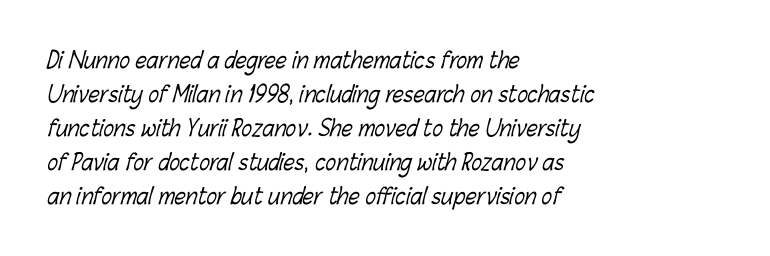
{"bold": "no", "underline": "no", "align": "left", "line_spacing": "normal", "line_spacing_ratio": 1.54, "letter_spacing": "normal", "letter_spacing_em": 0.0, "glyph_px": 22}
